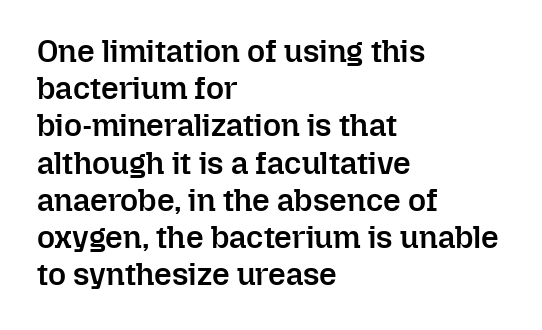
{"italic": "no", "bold": "semi", "weight": "semibold", "width": "normal", "stroke_contrast": "low", "x_height": "medium", "monospaced": "no", "underline": "no", "align": "left", "line_spacing_ratio": 1.2, "letter_spacing": "normal", "letter_spacing_em": 0.0, "glyph_px": 31}
